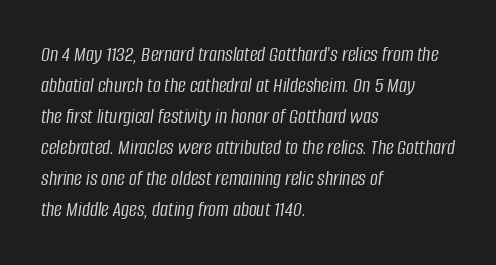
Q: Is the text bold? A: No.
Q: Is the text italic (slanted)? A: Yes, it leans right by about 8 degrees.
Q: Is the text underlined? A: No.
Q: How is the paragraph aligned? A: Left-aligned.
Q: Is the spacing between letters normal or unusually wide? A: Normal.
Q: Is the spacing between lines tight, normal or loose? A: Normal.
